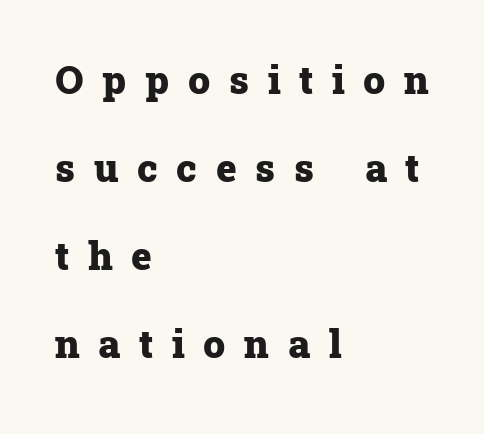
The specimen reads as upright at a glance. Nobody drew a line under any word here. The letters are spread apart with noticeably loose tracking. Is this a fixed-width face? No — the glyphs have proportional, varying widths. Compared with an ordinary text face, these strokes are far heavier — a full bold.
